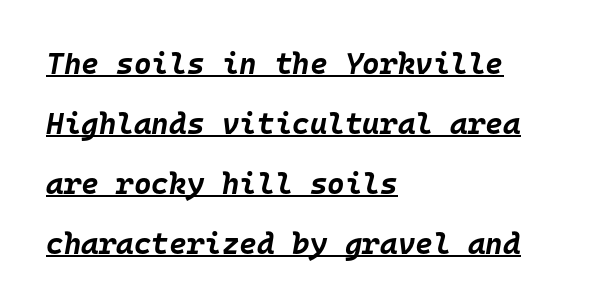
{"italic": "yes", "lean": "right", "slant_degrees": 10, "bold": "yes", "weight": "bold", "width": "normal", "stroke_contrast": "low", "x_height": "large", "monospaced": "yes", "underline": "yes", "align": "left", "line_spacing": "loose", "line_spacing_ratio": 2.0, "letter_spacing": "normal", "letter_spacing_em": 0.0, "glyph_px": 30}
